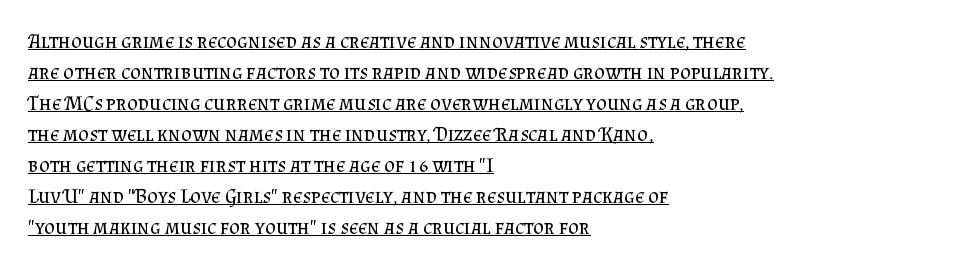
Decoration check: the copy is underlined. Counters stay open thanks to moderate or lighter strokes. The type sits square on the baseline with zero lean. Vertical spacing — default. Does the copy run flush right? No — it runs flush left. Tracking value appears to be zero — textbook default spacing.
